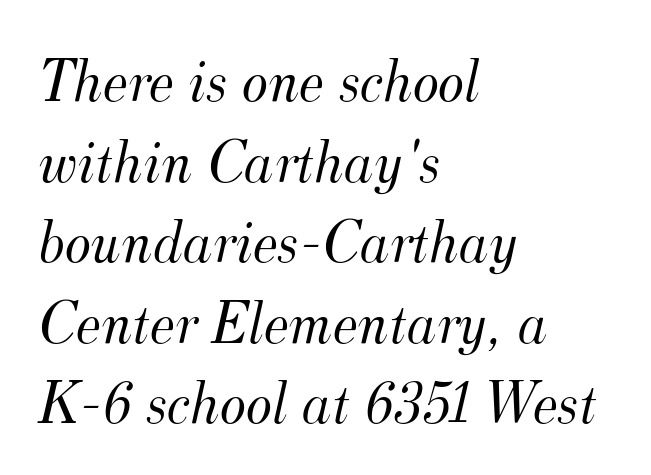
The image shows 62 px light serif type, italic (leaning right); set left-aligned, normal line spacing (1.3x), normal letter spacing, not underlined; medium stroke contrast and a small x-height.
